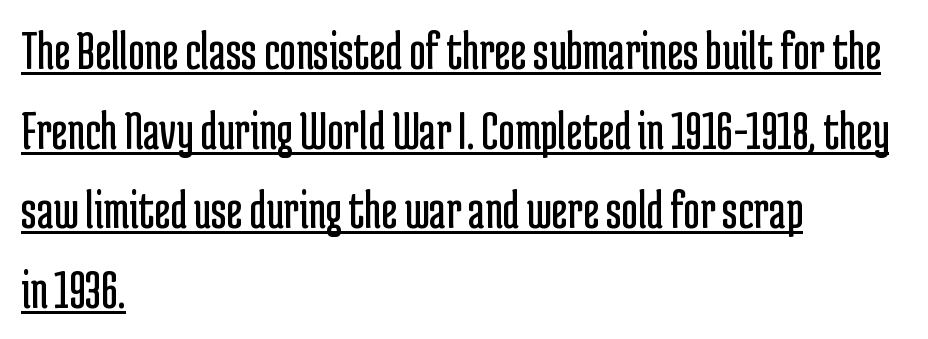
{"serif": "no", "italic": "no", "bold": "no", "weight": "regular", "width": "condensed", "stroke_contrast": "low", "x_height": "medium", "monospaced": "no", "underline": "yes", "align": "left", "line_spacing": "normal", "line_spacing_ratio": 1.42, "letter_spacing": "normal", "letter_spacing_em": 0.0, "glyph_px": 56}
